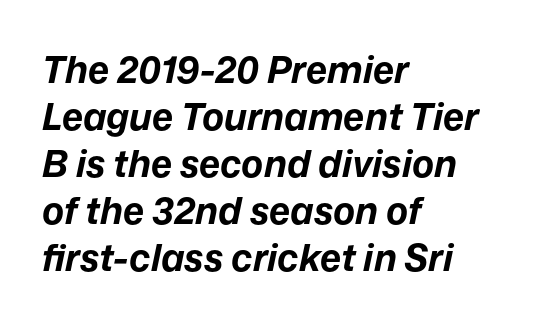
Q: Is the text bold? A: Yes.
Q: Is the text italic (slanted)? A: Yes, it leans right by about 12 degrees.
Q: Is the text underlined? A: No.
Q: How is the paragraph aligned? A: Left-aligned.
Q: Is the spacing between letters normal or unusually wide? A: Normal.
Q: Is the spacing between lines tight, normal or loose? A: Normal.
Q: Width (condensed, normal, or wide)? A: Normal.
Q: Stroke contrast? A: Low.
Q: x-height? A: Medium.
Q: Monospaced? A: No.
